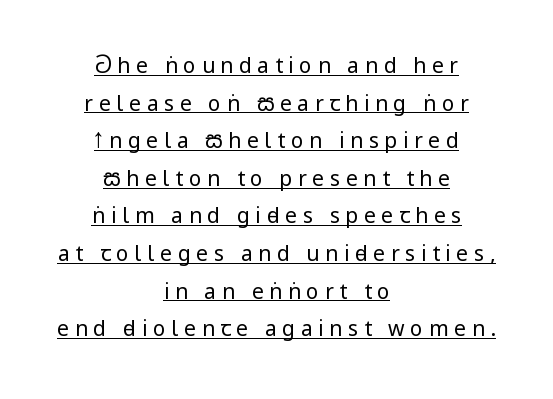
Q: Is the text bold? A: No.
Q: Is the text italic (slanted)? A: No, it is upright.
Q: Is the text underlined? A: Yes.
Q: How is the paragraph aligned? A: Centered.
Q: Is the spacing between letters normal or unusually wide? A: Unusually wide.
